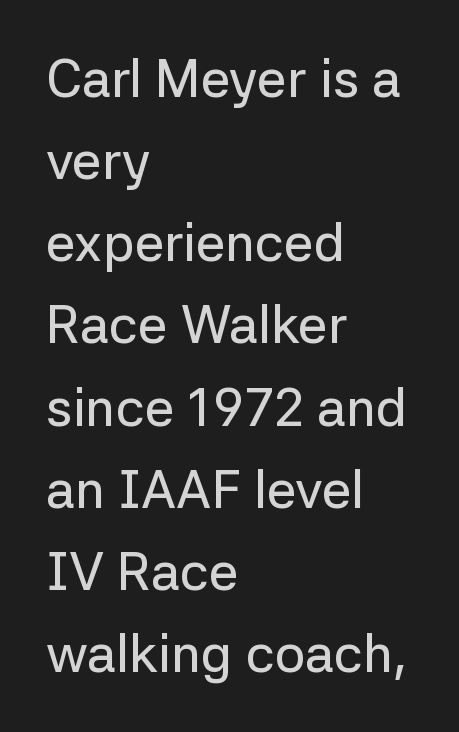
The image shows 53 px sans-serif type, upright; set left-aligned, normal line spacing (1.55x), normal letter spacing, not underlined; low stroke contrast and a medium x-height.
